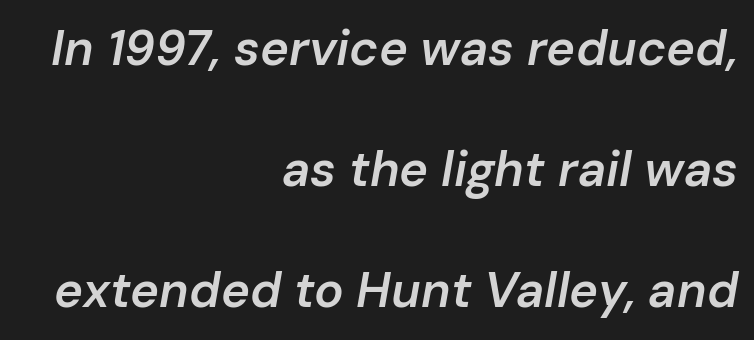
{"italic": "yes", "lean": "right", "slant_degrees": 10, "bold": "semi", "weight": "semibold", "width": "normal", "stroke_contrast": "low", "x_height": "medium", "monospaced": "no", "underline": "no", "align": "right", "line_spacing": "loose", "line_spacing_ratio": 2.47, "letter_spacing": "normal", "letter_spacing_em": 0.0, "glyph_px": 49}
